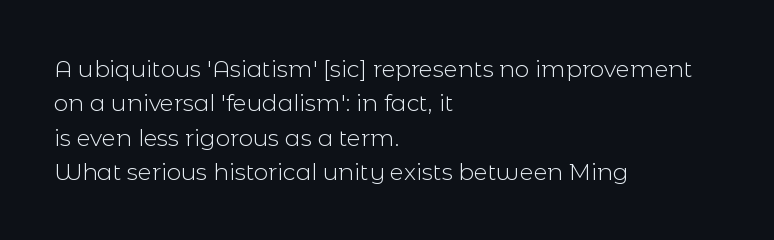
Q: Is the text bold? A: No.
Q: Is the text italic (slanted)? A: No, it is upright.
Q: Is the text underlined? A: No.
Q: How is the paragraph aligned? A: Left-aligned.
Q: Is the spacing between letters normal or unusually wide? A: Normal.
Q: Is the spacing between lines tight, normal or loose? A: Normal.
